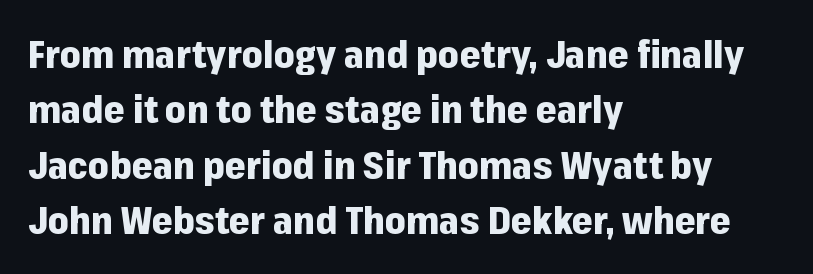
{"serif": "no", "italic": "no", "bold": "yes", "weight": "heavy", "width": "normal", "stroke_contrast": "low", "x_height": "medium", "monospaced": "no", "underline": "no", "align": "left", "line_spacing": "normal", "line_spacing_ratio": 1.5, "letter_spacing": "normal", "letter_spacing_em": 0.0, "glyph_px": 37}
